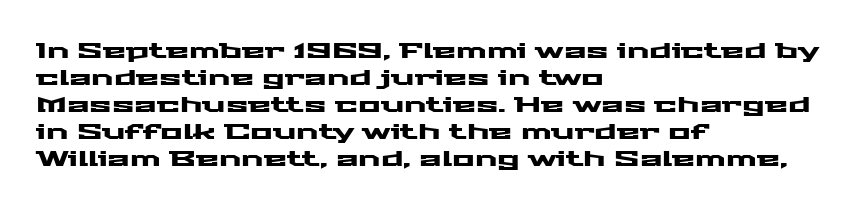
The letters stand straight up with perfectly vertical stems. Tracking here is standard; glyphs follow each other at the usual distance. Whoever set this chose a conventional vertical rhythm. The paragraph has a hard left edge and a soft right edge. Has an underline been added? It has not.
